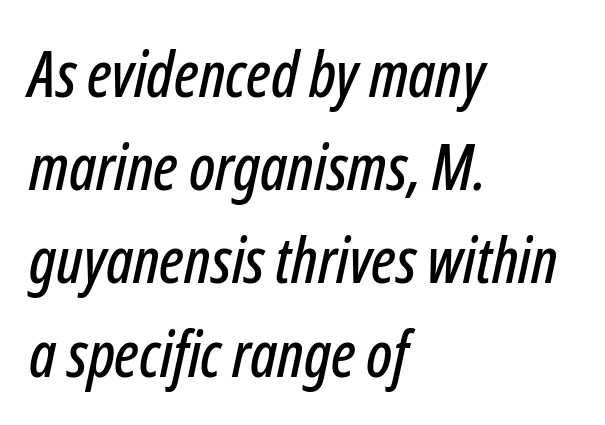
{"italic": "yes", "lean": "right", "slant_degrees": 12, "width": "condensed", "stroke_contrast": "low", "x_height": "medium", "monospaced": "no", "underline": "no", "align": "left", "line_spacing": "normal", "line_spacing_ratio": 1.48, "letter_spacing": "normal", "letter_spacing_em": 0.0, "glyph_px": 63}
